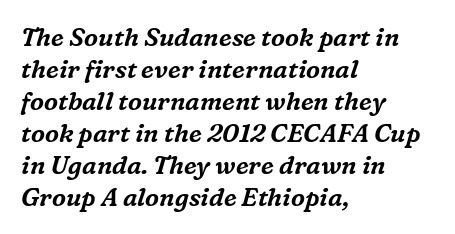
{"italic": "yes", "lean": "right", "slant_degrees": 16, "underline": "no", "align": "left", "line_spacing": "normal", "line_spacing_ratio": 1.28, "letter_spacing": "normal", "letter_spacing_em": 0.0, "glyph_px": 25}
